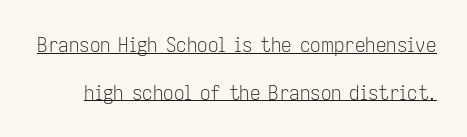
{"italic": "no", "bold": "no", "underline": "yes", "line_spacing": "loose", "line_spacing_ratio": 2.27, "letter_spacing": "normal", "letter_spacing_em": 0.0, "glyph_px": 21}
